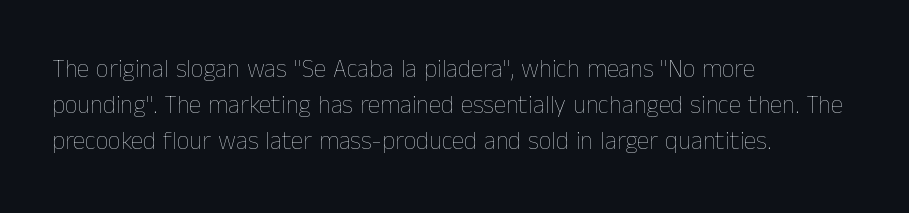
Q: Is the text bold? A: No.
Q: Is the text italic (slanted)? A: No, it is upright.
Q: Is the text underlined? A: No.
Q: How is the paragraph aligned? A: Left-aligned.
Q: Is the spacing between letters normal or unusually wide? A: Normal.
Q: Is the spacing between lines tight, normal or loose? A: Normal.
